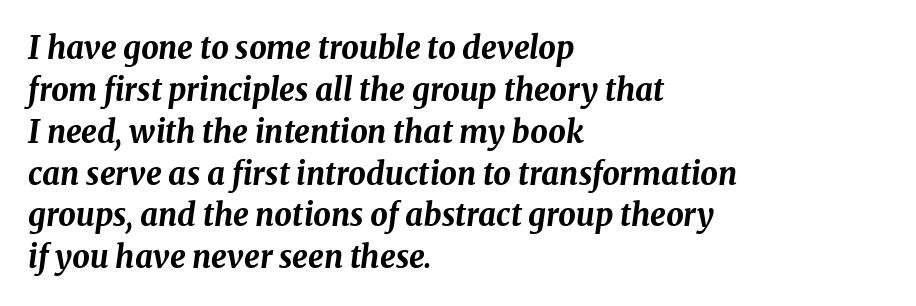
The image shows 31 px bold type, italic (leaning right); set left-aligned, normal line spacing (1.35x), normal letter spacing, not underlined; medium stroke contrast and a medium x-height.
